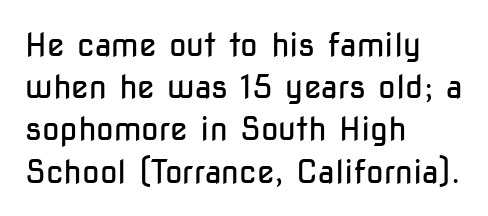
{"serif": "no", "italic": "no", "bold": "no", "weight": "regular", "width": "condensed", "stroke_contrast": "low", "x_height": "medium", "monospaced": "no", "underline": "no", "align": "left", "line_spacing": "normal", "line_spacing_ratio": 1.32, "letter_spacing": "normal", "letter_spacing_em": 0.0, "glyph_px": 32}
